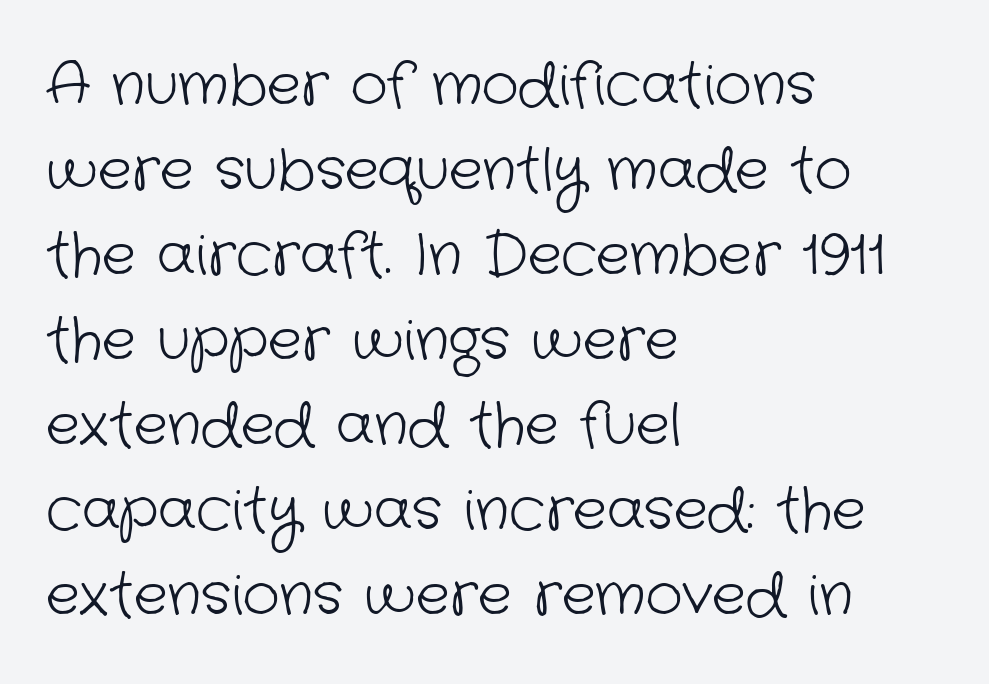
The image shows 57 px light sans-serif type; set left-aligned, normal line spacing (1.49x), normal letter spacing, not underlined; low stroke contrast and a medium x-height.
